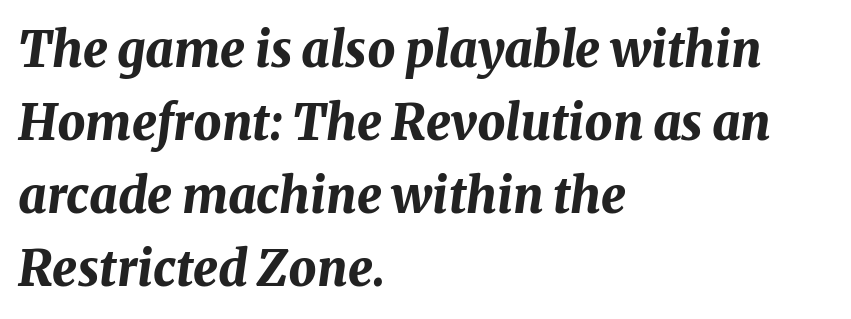
The specimen reads as italic at a glance. The space between consecutive lines is moderate. All the whitespace from short lines collects on the right. Does extra space separate the letters? No, they use regular spacing. The string is rendered with underlining switched off.
